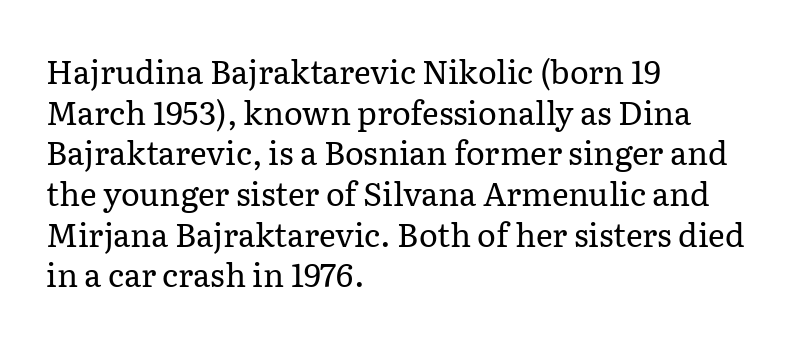
The image shows 32 px regular-weight serif type, upright; set left-aligned, normal line spacing (1.27x), normal letter spacing, not underlined; low stroke contrast and a medium x-height.
